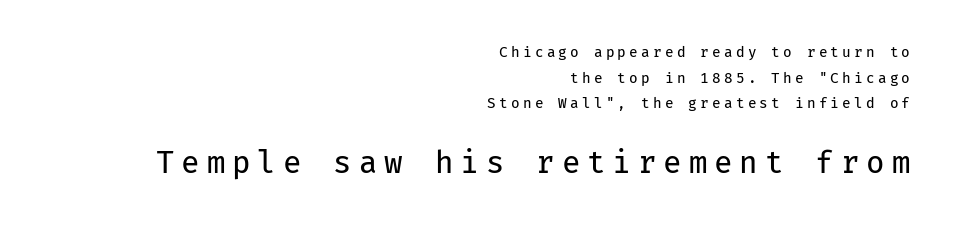
Q: Is the text bold? A: No.
Q: Is the text italic (slanted)? A: No, it is upright.
Q: Is the typeface a serif or a sans-serif typeface? A: Sans-serif.
Q: Is the text underlined? A: No.
Q: How is the paragraph aligned? A: Right-aligned.
Q: Is the spacing between letters normal or unusually wide? A: Unusually wide.
Q: Which block of text is set in a larger size, the first (top) or the second (bottom)? A: The second (bottom) one.
Q: Width (condensed, normal, or wide)? A: Normal.
Q: Stroke contrast? A: Low.
Q: x-height? A: Medium.
Q: Monospaced? A: Yes.
